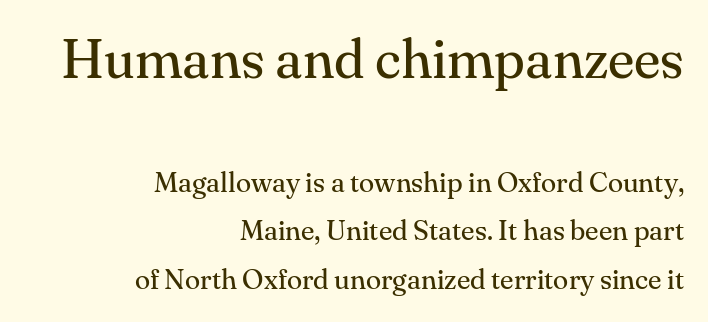
Q: Is the text bold? A: No.
Q: Is the text italic (slanted)? A: No, it is upright.
Q: Is the typeface a serif or a sans-serif typeface? A: Serif.
Q: Is the text underlined? A: No.
Q: How is the paragraph aligned? A: Right-aligned.
Q: Is the spacing between letters normal or unusually wide? A: Normal.
Q: Which block of text is set in a larger size, the first (top) or the second (bottom)? A: The first (top) one.
Q: Width (condensed, normal, or wide)? A: Normal.
Q: Stroke contrast? A: Medium.
Q: x-height? A: Small.
Q: Monospaced? A: No.
